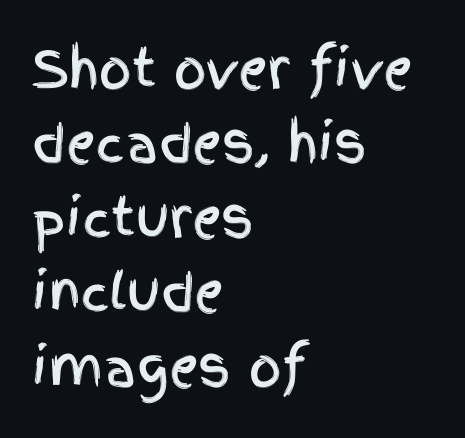
{"serif": "no", "italic": "no", "width": "condensed", "x_height": "large", "monospaced": "no", "underline": "no", "align": "left", "line_spacing": "normal", "line_spacing_ratio": 1.46, "letter_spacing": "normal", "letter_spacing_em": 0.0, "glyph_px": 51}
